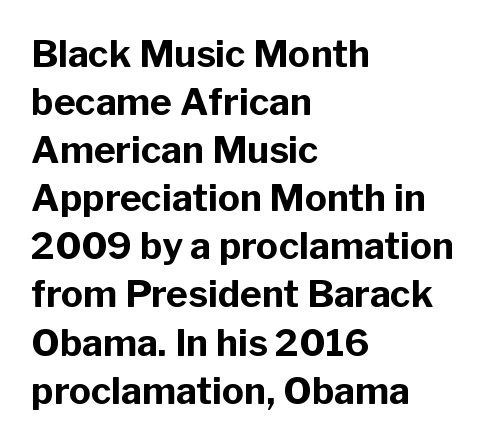
The image shows 37 px bold sans-serif type, upright; set left-aligned, normal line spacing (1.3x), normal letter spacing, not underlined; low stroke contrast and a medium x-height.
